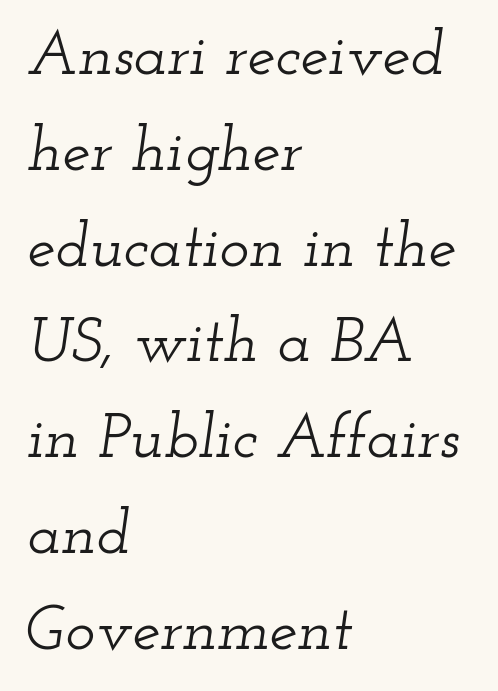
A typesetter would call this proportional, since set widths differ per character. The block of text has a typical density, with ordinary space between rows. Caption: standard tracking, unaltered. Characters are canted at an angle relative to the baseline's perpendicular. Underline: absent.
